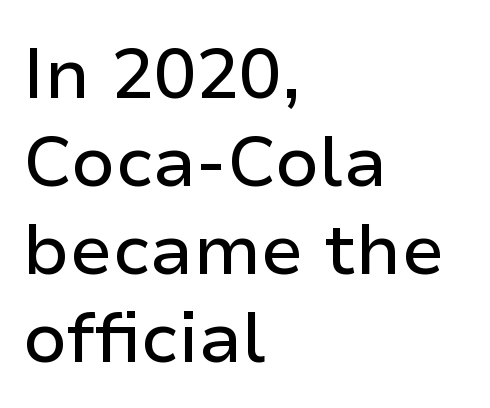
The letterforms sit shoulder to shoulder at normal distance. Posture: vertical. The passage is arranged the way most books set body copy — flush left. You could not count columns in this text — the font is proportionally spaced. Check under the words: just untouched page.
